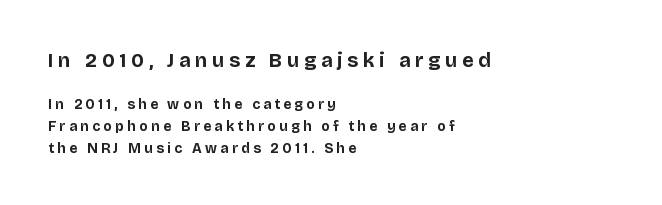
{"italic": "no", "bold": "yes", "underline": "no", "align": "left", "line_spacing": "normal", "line_spacing_ratio": 1.56, "letter_spacing": "wide", "letter_spacing_em": 0.24, "larger_block": "first", "size_ratio": 1.43, "glyph_px": 20}
